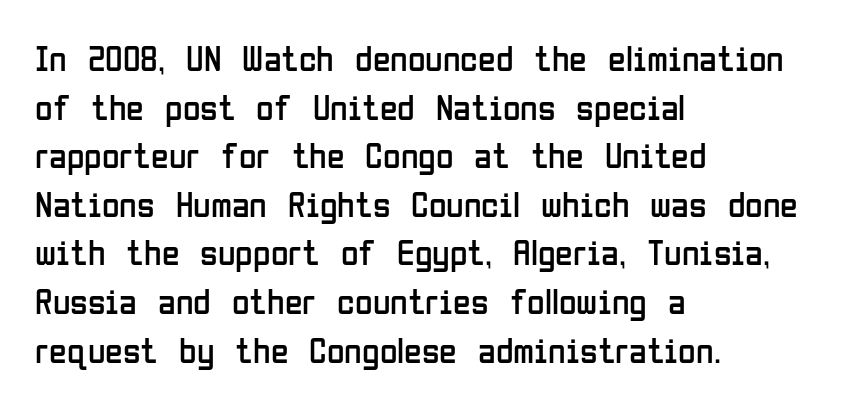
The font family rendered here belongs to the sans-serif group. When letters stand straight like this, we call the style roman or upright. There is no visible air inserted between adjacent glyphs. Compared with typical paragraphs, the rows here are spaced about the same. Letters rest on an invisible, unmarked baseline. Think standard paragraph weight, or any step lighter than that.
